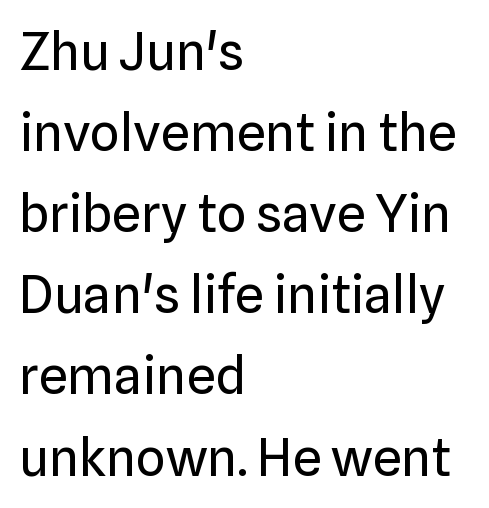
{"serif": "no", "italic": "no", "bold": "no", "weight": "regular", "width": "normal", "stroke_contrast": "low", "x_height": "medium", "monospaced": "no", "underline": "no", "align": "left", "line_spacing": "normal", "line_spacing_ratio": 1.56, "letter_spacing": "normal", "letter_spacing_em": 0.0, "glyph_px": 52}
